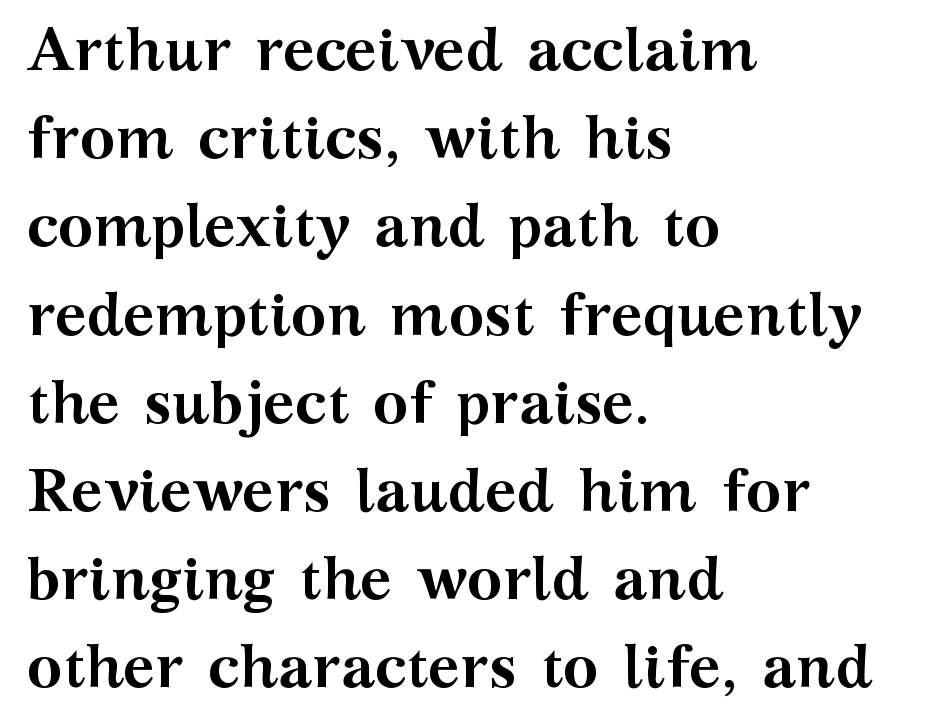
{"serif": "yes", "italic": "no", "bold": "yes", "weight": "semibold", "width": "wide", "stroke_contrast": "medium", "x_height": "medium", "monospaced": "no", "underline": "no", "align": "left", "line_spacing": "normal", "line_spacing_ratio": 1.47, "letter_spacing": "normal", "letter_spacing_em": 0.0, "glyph_px": 60}
